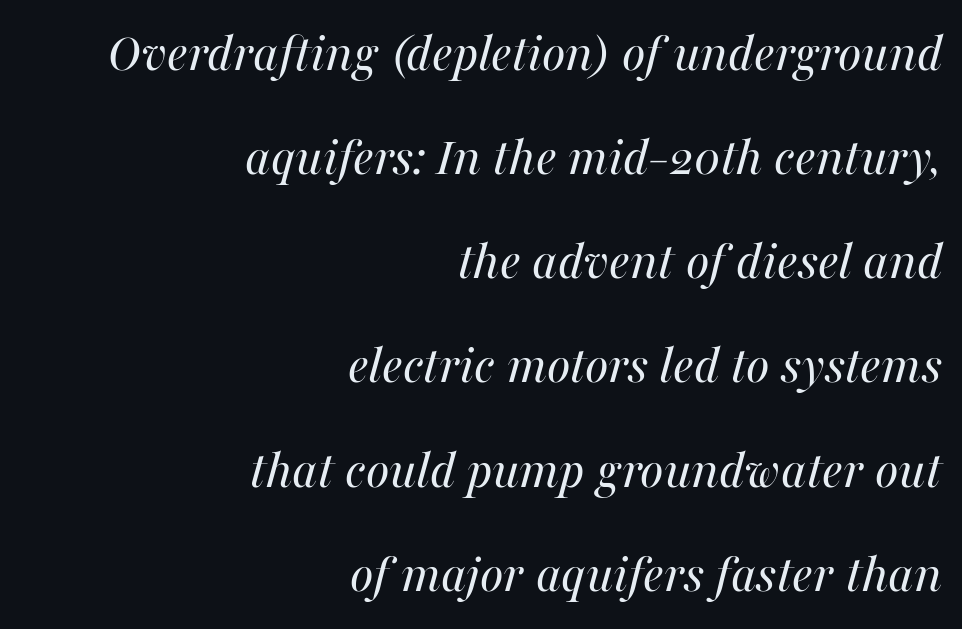
{"italic": "yes", "lean": "right", "slant_degrees": 16, "bold": "no", "weight": "regular", "width": "normal", "stroke_contrast": "medium", "x_height": "medium", "monospaced": "no", "underline": "no", "align": "right", "line_spacing_ratio": 1.86, "letter_spacing": "normal", "letter_spacing_em": 0.0, "glyph_px": 56}
